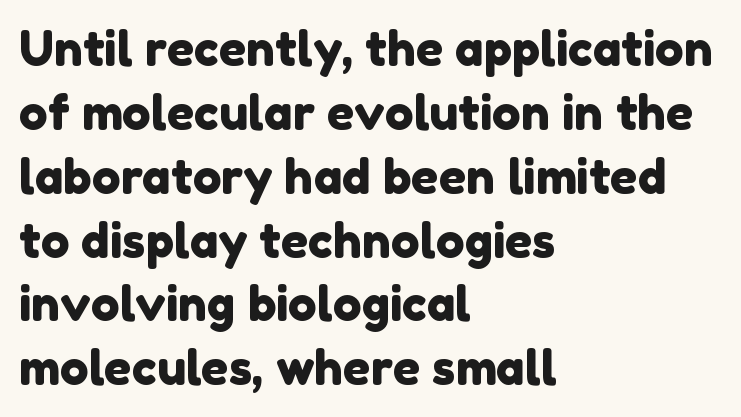
Q: Is the typeface a serif or a sans-serif typeface? A: Sans-serif.
Q: Is the text underlined? A: No.
Q: How is the paragraph aligned? A: Left-aligned.
Q: Is the spacing between letters normal or unusually wide? A: Normal.
Q: Is the spacing between lines tight, normal or loose? A: Normal.
Q: Width (condensed, normal, or wide)? A: Normal.
Q: Stroke contrast? A: Low.
Q: x-height? A: Medium.
Q: Monospaced? A: No.
